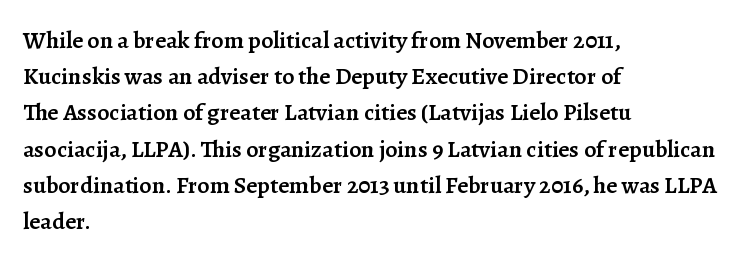
Q: Is the text bold? A: Semi-bold.
Q: Is the text italic (slanted)? A: No, it is upright.
Q: Is the text underlined? A: No.
Q: How is the paragraph aligned? A: Left-aligned.
Q: Is the spacing between letters normal or unusually wide? A: Normal.
Q: Is the spacing between lines tight, normal or loose? A: Normal.
